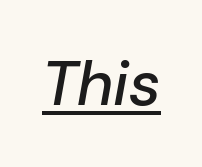
Words appear dense and cohesive because spacing is normal. Yep, that's italic — everything's leaning. Caption: lettering with a line underneath. Each letter keeps its own natural width here, so spacing adapts to shape.
